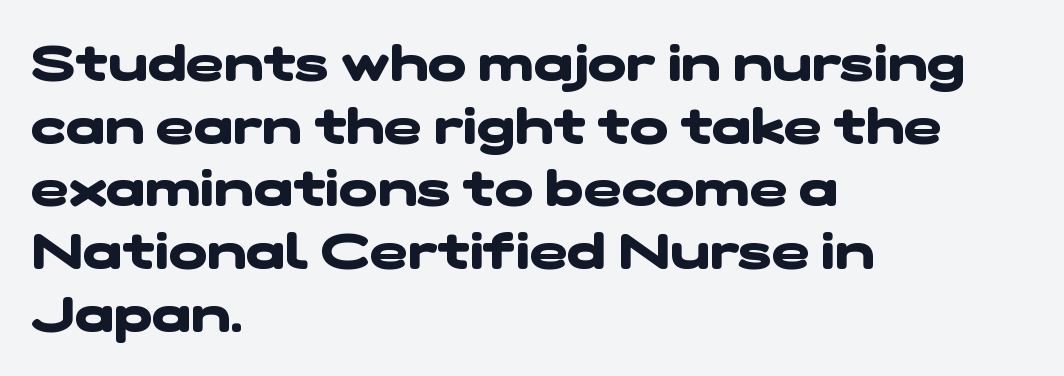
Q: Is the text bold? A: Yes.
Q: Is the typeface a serif or a sans-serif typeface? A: Sans-serif.
Q: Is the text underlined? A: No.
Q: How is the paragraph aligned? A: Left-aligned.
Q: Is the spacing between letters normal or unusually wide? A: Normal.
Q: Width (condensed, normal, or wide)? A: Wide.
Q: Stroke contrast? A: Low.
Q: x-height? A: Medium.
Q: Monospaced? A: No.
